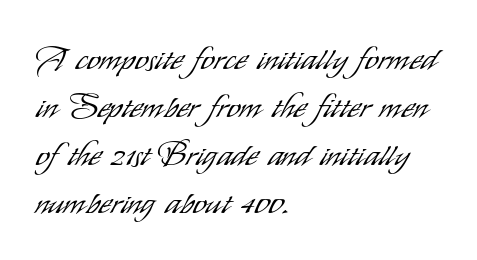
Compared with a typical body face, this is equally light or lighter still. In CSS terms this would be text-align: left. No extra tracking has been applied to these lines. The space directly below the letters is spotless.
